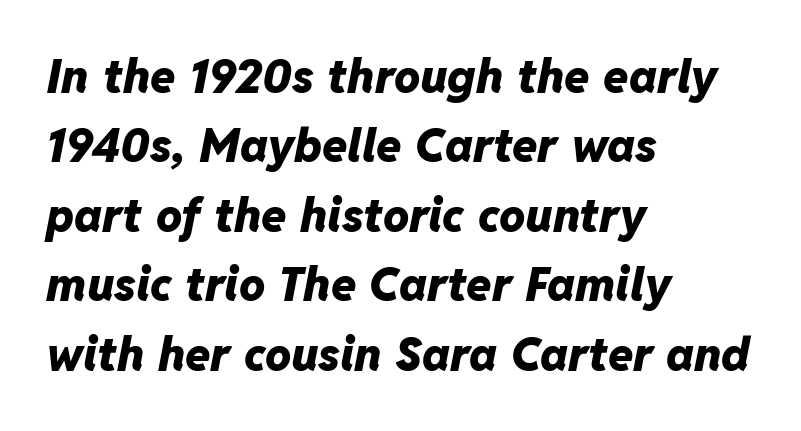
The image shows 46 px heavy type, italic (leaning right); set left-aligned, normal line spacing (1.51x), normal letter spacing, not underlined; low stroke contrast and a medium x-height.
